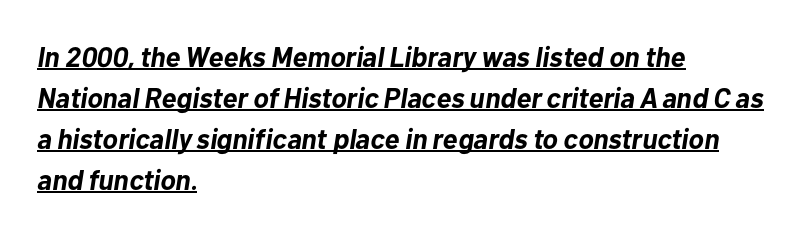
The letters advance in unequal steps, a hallmark of proportional type. Compared with typical paragraphs, the rows here are spaced about the same. The face used here is rendered with its standard letterfit. The axis of the letterforms is tilted away from vertical.
